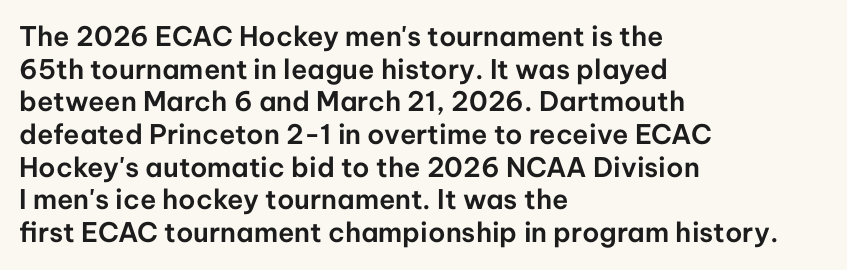
Words float on clear page, feet unadorned. Words appear dense and cohesive because spacing is normal. The lettering holds an erect, upright posture throughout. If you drew a ruler down the left edge, every line would touch it.
